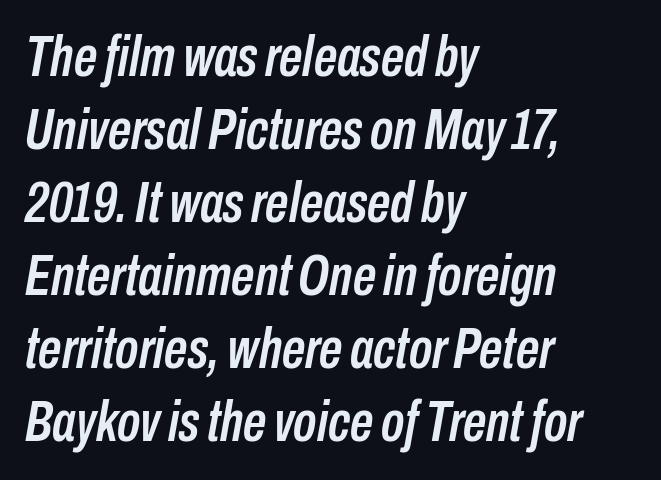
Q: Is the text italic (slanted)? A: Yes, it leans right by about 10 degrees.
Q: Is the text underlined? A: No.
Q: How is the paragraph aligned? A: Left-aligned.
Q: Is the spacing between letters normal or unusually wide? A: Normal.
Q: Is the spacing between lines tight, normal or loose? A: Normal.
Q: Width (condensed, normal, or wide)? A: Condensed.
Q: Stroke contrast? A: Low.
Q: x-height? A: Medium.
Q: Monospaced? A: No.
